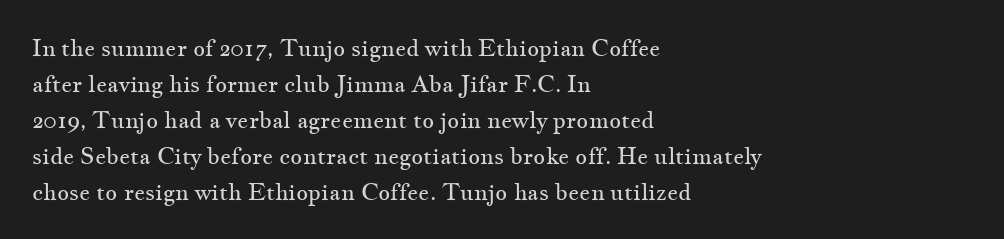
The image shows 23 px text type, upright; set left-aligned, normal line spacing (1.56x), normal letter spacing, not underlined.
